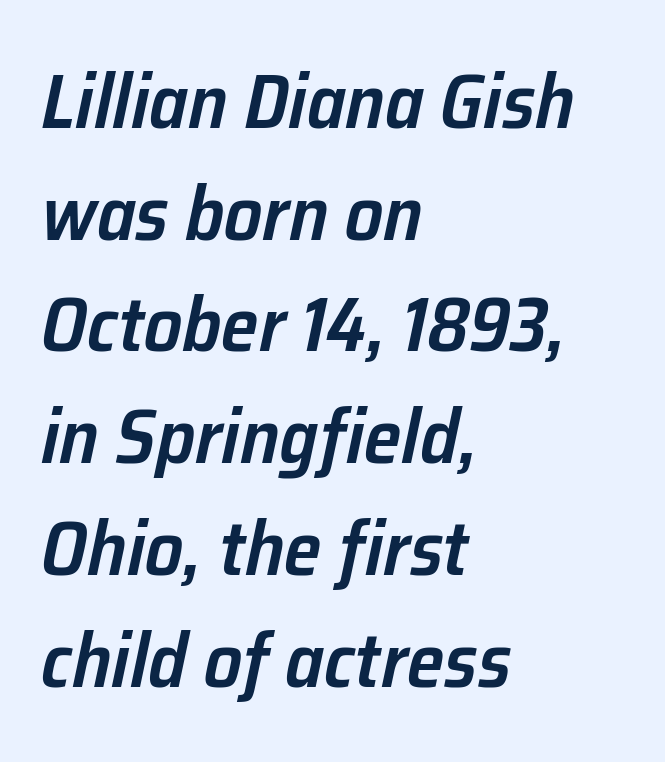
Q: Is the text bold? A: Semi-bold.
Q: Is the text italic (slanted)? A: Yes, it leans right by about 12 degrees.
Q: Is the text underlined? A: No.
Q: How is the paragraph aligned? A: Left-aligned.
Q: Is the spacing between letters normal or unusually wide? A: Normal.
Q: Is the spacing between lines tight, normal or loose? A: Normal.
Q: Width (condensed, normal, or wide)? A: Normal.
Q: Stroke contrast? A: Low.
Q: x-height? A: Medium.
Q: Monospaced? A: No.
